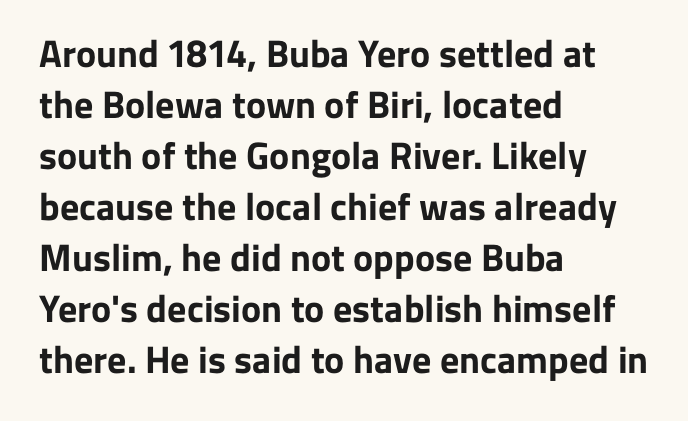
Q: Is the text bold? A: Yes.
Q: Is the text italic (slanted)? A: No, it is upright.
Q: Is the typeface a serif or a sans-serif typeface? A: Sans-serif.
Q: Is the text underlined? A: No.
Q: How is the paragraph aligned? A: Left-aligned.
Q: Is the spacing between letters normal or unusually wide? A: Normal.
Q: Is the spacing between lines tight, normal or loose? A: Normal.
Q: Width (condensed, normal, or wide)? A: Normal.
Q: Stroke contrast? A: Low.
Q: x-height? A: Medium.
Q: Monospaced? A: No.
